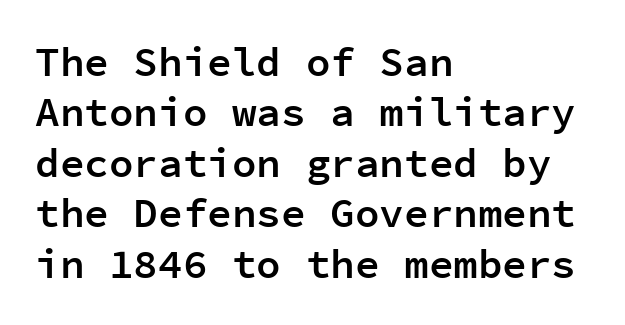
These lines carry some extra weight — a demibold, not a full bold. Vertical strokes here are truly vertical. Do the characters align in a grid? Yes, the font is monospaced. The rendering anchors every line to the left-hand side. A typesetter would call this zero additional tracking.
